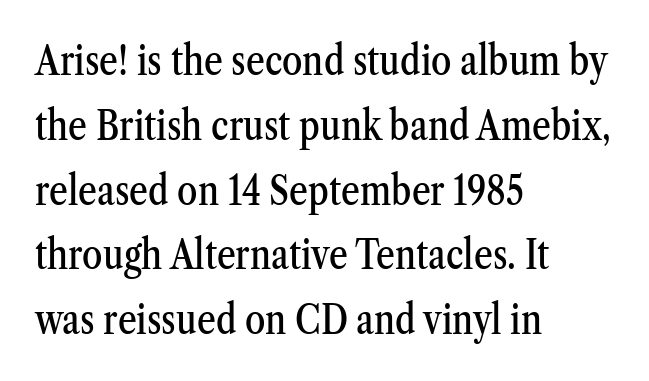
The image shows 41 px condensed serif type, upright; set left-aligned, normal line spacing (1.58x), normal letter spacing, not underlined; medium stroke contrast and a medium x-height.
